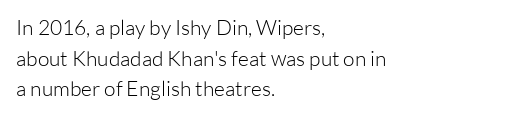
Q: Is the text bold? A: No.
Q: Is the text italic (slanted)? A: No, it is upright.
Q: Is the text underlined? A: No.
Q: How is the paragraph aligned? A: Left-aligned.
Q: Is the spacing between letters normal or unusually wide? A: Normal.
Q: Is the spacing between lines tight, normal or loose? A: Normal.
